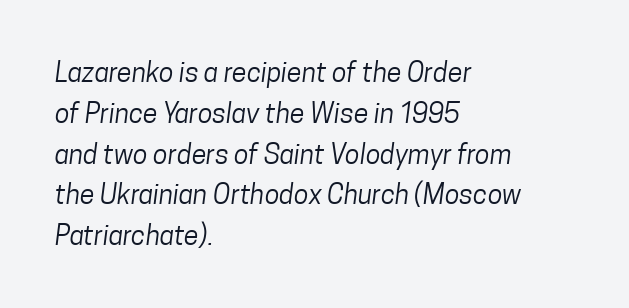
{"bold": "no", "underline": "no", "align": "left", "line_spacing": "normal", "line_spacing_ratio": 1.51, "letter_spacing": "normal", "letter_spacing_em": 0.0, "glyph_px": 27}
